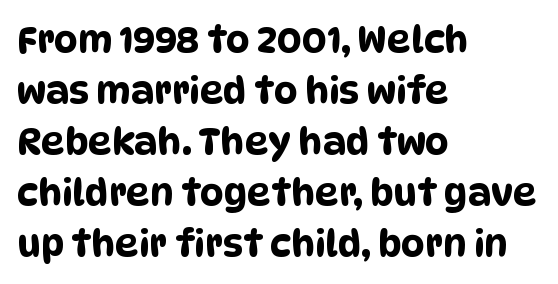
{"serif": "no", "width": "condensed", "stroke_contrast": "low", "x_height": "large", "monospaced": "no", "underline": "no", "align": "left", "line_spacing": "normal", "line_spacing_ratio": 1.38, "letter_spacing": "normal", "letter_spacing_em": 0.0, "glyph_px": 37}
